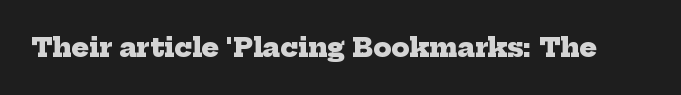
Set as a true bold cut, around the 700 mark. No word sits above an underline. Nothing unusual about the tracking: characters are spaced as the font intends.
